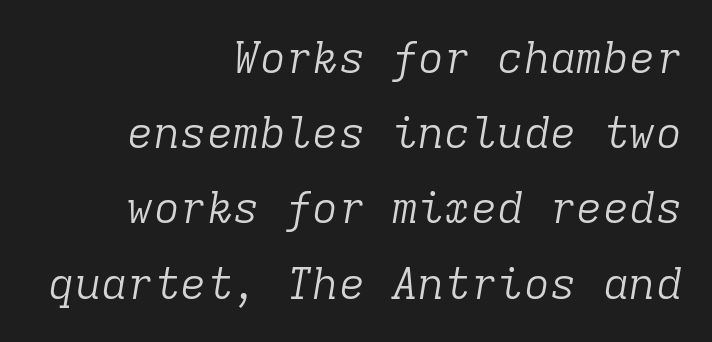
{"serif": "yes", "italic": "yes", "lean": "right", "slant_degrees": 9, "bold": "no", "weight": "light", "width": "normal", "stroke_contrast": "low", "x_height": "medium", "monospaced": "yes", "underline": "no", "align": "right", "line_spacing_ratio": 1.71, "letter_spacing": "normal", "letter_spacing_em": 0.0, "glyph_px": 44}
